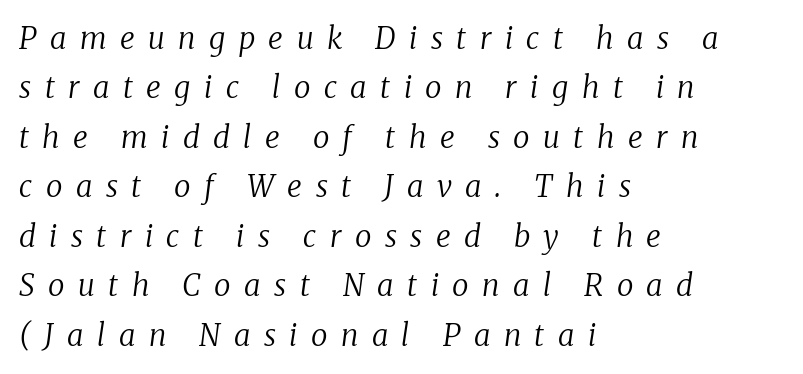
{"serif": "yes", "italic": "yes", "lean": "right", "slant_degrees": 8, "bold": "no", "weight": "regular", "width": "normal", "stroke_contrast": "low", "x_height": "medium", "monospaced": "no", "underline": "no", "align": "left", "line_spacing": "normal", "line_spacing_ratio": 1.65, "letter_spacing": "wide", "letter_spacing_em": 0.45, "glyph_px": 30}
